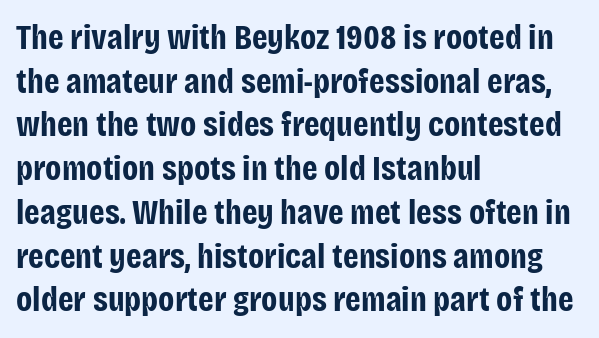
Q: Is the text bold? A: Yes.
Q: Is the text italic (slanted)? A: No, it is upright.
Q: Is the typeface a serif or a sans-serif typeface? A: Sans-serif.
Q: Is the text underlined? A: No.
Q: How is the paragraph aligned? A: Left-aligned.
Q: Is the spacing between letters normal or unusually wide? A: Normal.
Q: Is the spacing between lines tight, normal or loose? A: Normal.
Q: Width (condensed, normal, or wide)? A: Condensed.
Q: Stroke contrast? A: Low.
Q: x-height? A: Large.
Q: Monospaced? A: No.
